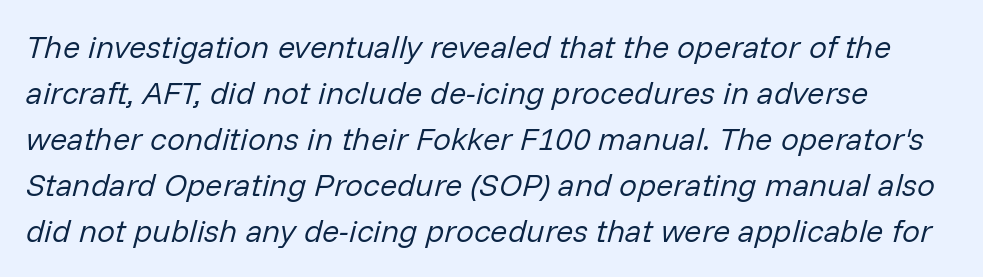
Q: Is the text bold? A: No.
Q: Is the text italic (slanted)? A: Yes, it leans right by about 14 degrees.
Q: Is the text underlined? A: No.
Q: Is the spacing between letters normal or unusually wide? A: Normal.
Q: Is the spacing between lines tight, normal or loose? A: Normal.
Q: Width (condensed, normal, or wide)? A: Normal.
Q: Stroke contrast? A: Low.
Q: x-height? A: Medium.
Q: Monospaced? A: No.
